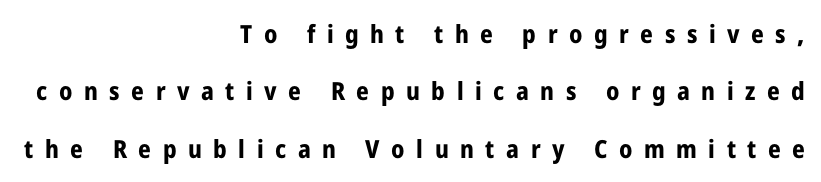
{"italic": "no", "bold": "yes", "underline": "no", "align": "right", "line_spacing": "loose", "line_spacing_ratio": 2.3, "letter_spacing": "wide", "letter_spacing_em": 0.46, "glyph_px": 25}
